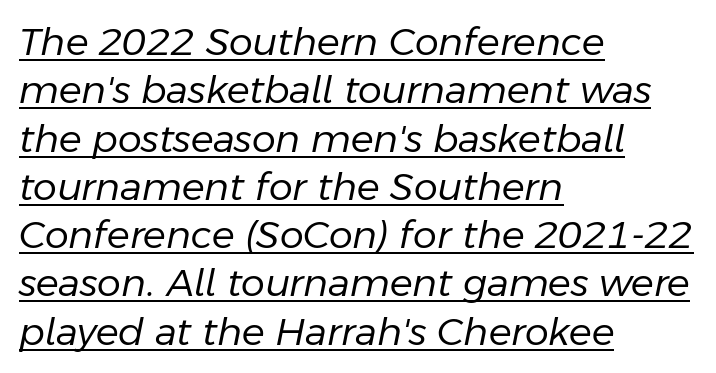
{"italic": "yes", "lean": "right", "slant_degrees": 11, "bold": "no", "weight": "regular", "width": "normal", "stroke_contrast": "low", "x_height": "medium", "monospaced": "no", "underline": "yes", "align": "left", "line_spacing": "normal", "line_spacing_ratio": 1.27, "letter_spacing": "normal", "letter_spacing_em": 0.0, "glyph_px": 38}
